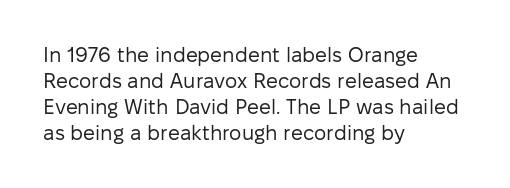
The typography opts for an upright posture over an oblique one. Unmarked baselines from the first word to the last. Students, note that the glyphs here touch the page at normal intervals. Which margin do the lines hug? The left one — the right edge is uneven. The typesetting does not lean heavy: it is not bold.
